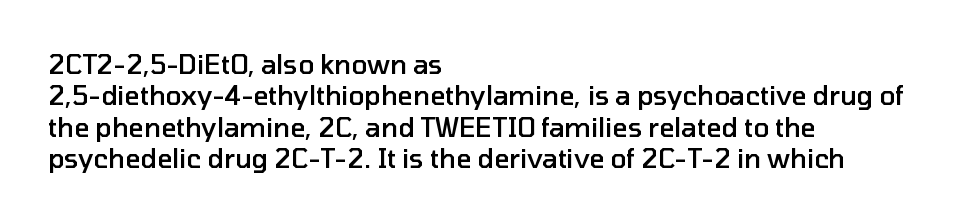
The image shows 26 px text type, upright; set left-aligned, line spacing 1.21x, normal letter spacing, not underlined.
